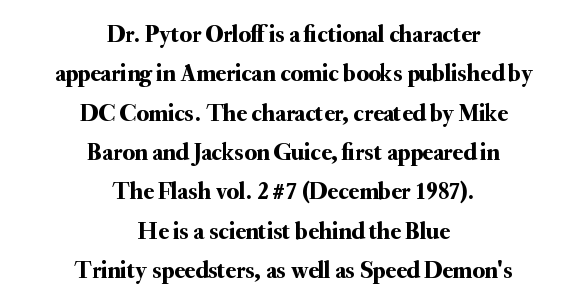
{"italic": "no", "underline": "no", "align": "center", "line_spacing": "normal", "line_spacing_ratio": 1.64, "letter_spacing": "normal", "letter_spacing_em": 0.0, "glyph_px": 24}
